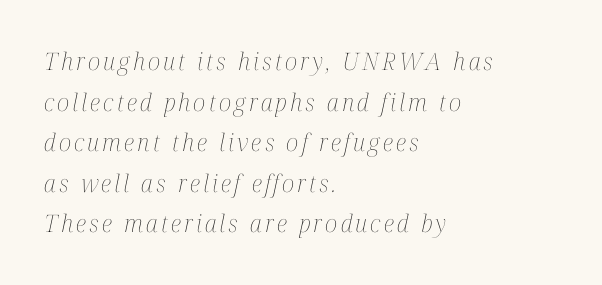
The lettering tilts uniformly, giving the passage an italic look. Line spacing here is normal. The paragraph has a hard left edge and a soft right edge. On a weight scale, this lands at 450 or below. Clear beneath every line of the passage.
